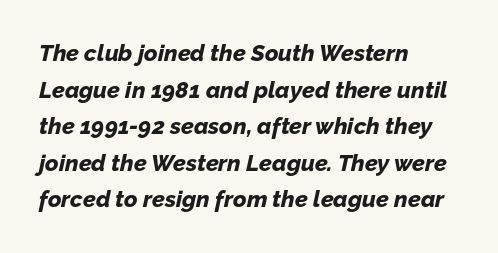
Q: Is the text bold? A: Yes.
Q: Is the text italic (slanted)? A: Yes, it leans right by about 12 degrees.
Q: Is the text underlined? A: No.
Q: How is the paragraph aligned? A: Left-aligned.
Q: Is the spacing between letters normal or unusually wide? A: Normal.
Q: Is the spacing between lines tight, normal or loose? A: Normal.
